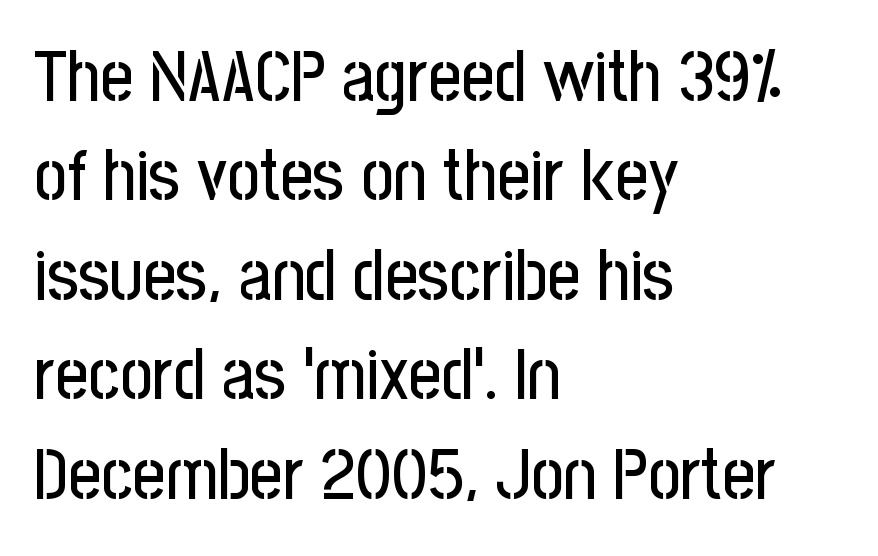
{"serif": "no", "italic": "no", "width": "condensed", "stroke_contrast": "low", "x_height": "medium", "monospaced": "no", "underline": "no", "align": "left", "line_spacing": "normal", "line_spacing_ratio": 1.4, "letter_spacing": "normal", "letter_spacing_em": 0.0, "glyph_px": 71}
